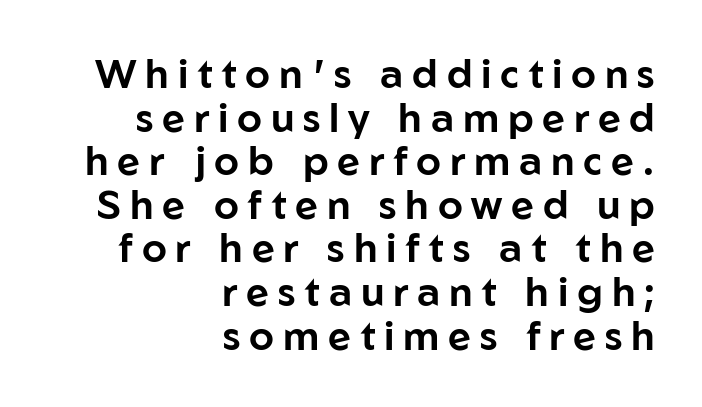
{"serif": "no", "italic": "no", "width": "normal", "stroke_contrast": "low", "x_height": "medium", "monospaced": "no", "underline": "no", "align": "right", "line_spacing": "tight", "line_spacing_ratio": 1.09, "letter_spacing": "wide", "letter_spacing_em": 0.22, "glyph_px": 40}
